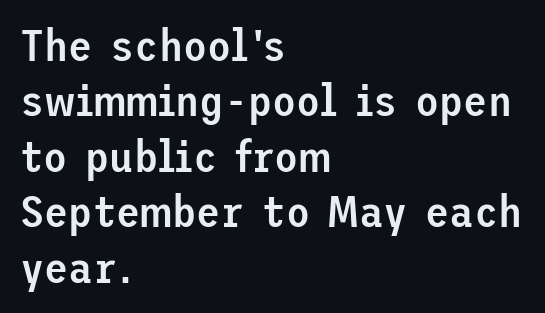
{"serif": "no", "italic": "no", "bold": "semi", "weight": "semibold", "width": "normal", "stroke_contrast": "low", "x_height": "medium", "underline": "no", "align": "left", "line_spacing": "normal", "line_spacing_ratio": 1.26, "letter_spacing": "normal", "letter_spacing_em": 0.0, "glyph_px": 44}
